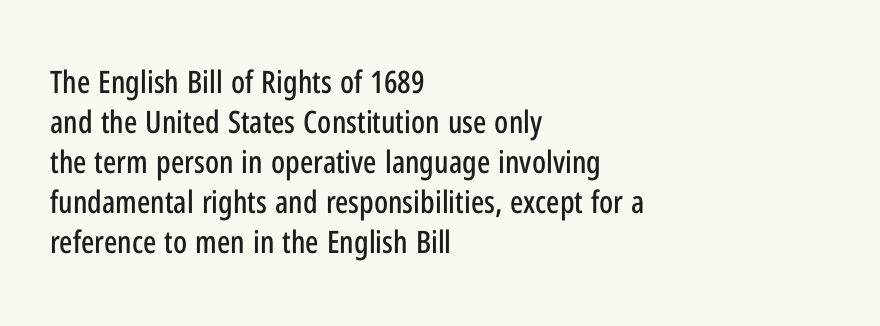
{"serif": "no", "italic": "no", "width": "condensed", "stroke_contrast": "low", "x_height": "medium", "monospaced": "no", "underline": "no", "align": "left", "line_spacing": "normal", "line_spacing_ratio": 1.29, "letter_spacing": "normal", "letter_spacing_em": 0.0, "glyph_px": 31}
